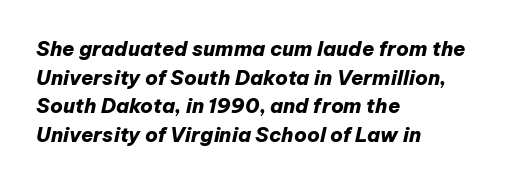
The image shows 20 px bold type, italic (leaning right); set left-aligned, normal line spacing (1.43x), normal letter spacing, not underlined.
